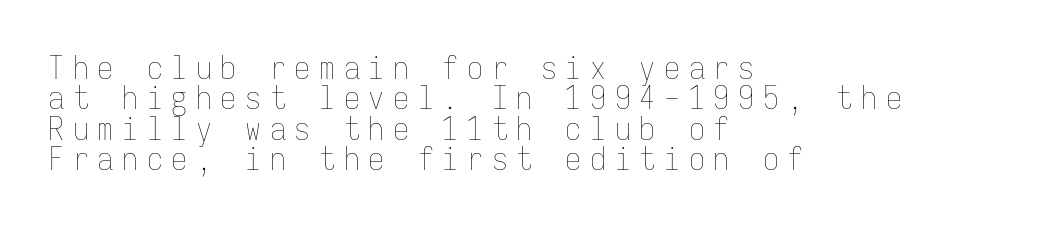
{"italic": "no", "bold": "no", "weight": "thin", "width": "condensed", "stroke_contrast": "low", "x_height": "medium", "monospaced": "yes", "underline": "no", "align": "left", "line_spacing": "tight", "line_spacing_ratio": 0.95, "letter_spacing": "wide", "letter_spacing_em": 0.27, "glyph_px": 32}
